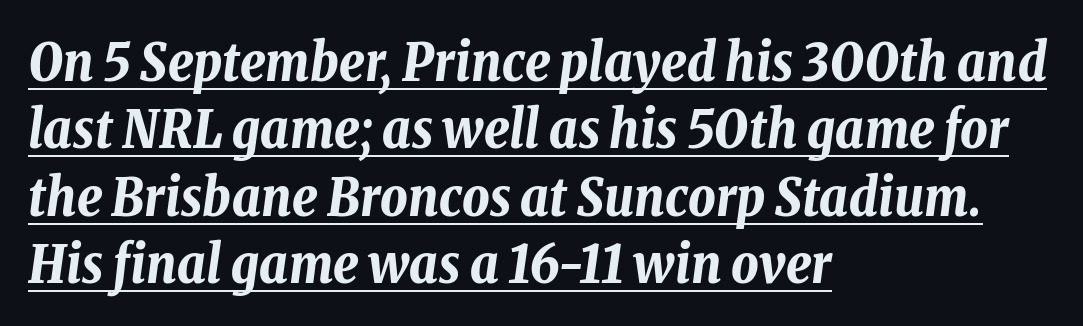
The image shows 53 px bold, condensed type, italic (leaning right); set left-aligned, normal line spacing (1.27x), normal letter spacing, underlined; low stroke contrast and a medium x-height.
